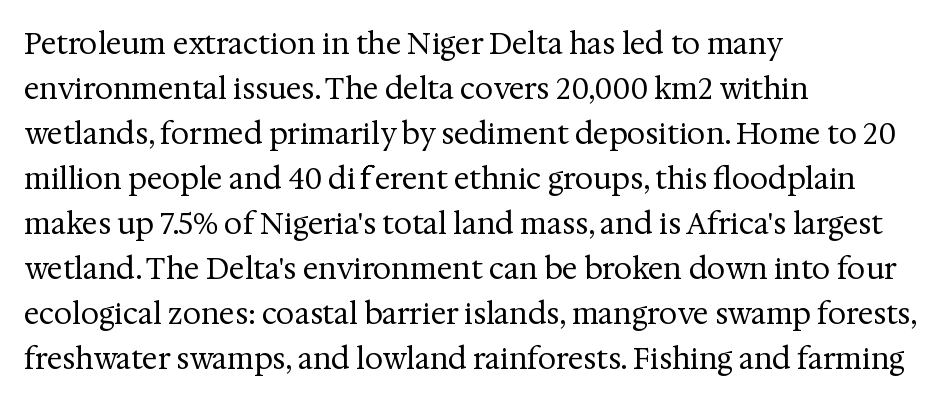
{"serif": "yes", "italic": "no", "bold": "no", "weight": "regular", "width": "normal", "stroke_contrast": "medium", "x_height": "medium", "monospaced": "no", "underline": "no", "align": "left", "line_spacing": "normal", "line_spacing_ratio": 1.55, "letter_spacing": "normal", "letter_spacing_em": 0.0, "glyph_px": 29}
